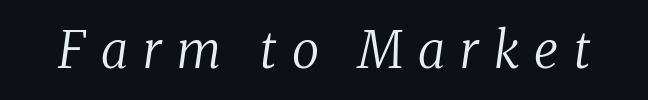
Serifs: yes, visible at the terminals of the letterforms. Do the characters align in a grid? No, the font is proportional. Would a proofreader flag this as italicized? Yes. Anything drawn beneath the words? Only blank space. The letters are spread apart with noticeably loose tracking.
